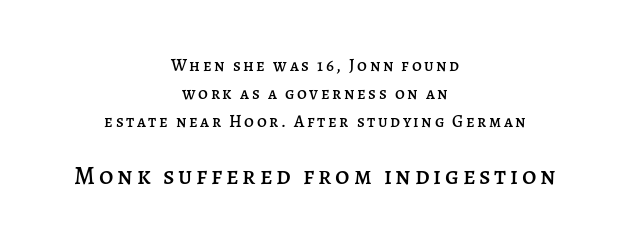
Clear beneath every line of the passage. Notice how the passage keeps no hard edge, just a central spine. These two chunks differ in scale, with the bottom chunk taking the larger measure. Vertical strokes here are truly vertical. How would I describe the line gaps? Plain and ordinary.
